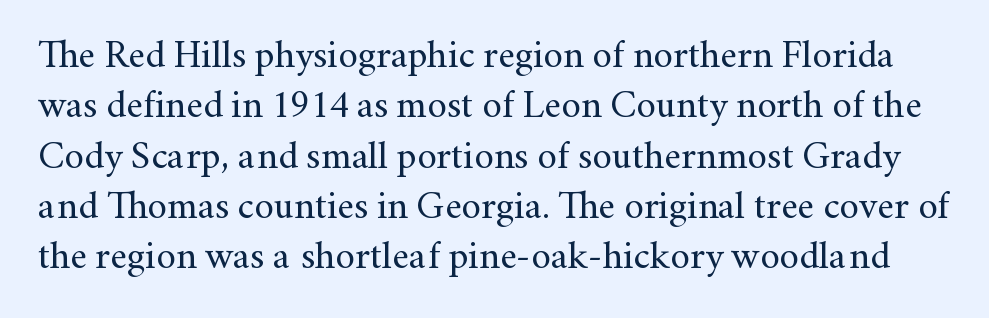
Q: Is the text bold? A: No.
Q: Is the text italic (slanted)? A: No, it is upright.
Q: Is the typeface a serif or a sans-serif typeface? A: Serif.
Q: Is the text underlined? A: No.
Q: Is the spacing between letters normal or unusually wide? A: Normal.
Q: Is the spacing between lines tight, normal or loose? A: Normal.
Q: Width (condensed, normal, or wide)? A: Normal.
Q: Stroke contrast? A: Medium.
Q: x-height? A: Small.
Q: Monospaced? A: No.
